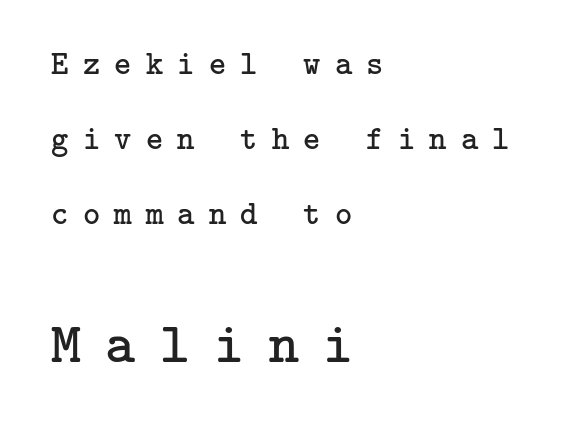
Q: Is the text bold? A: No.
Q: Is the text italic (slanted)? A: No, it is upright.
Q: Is the typeface a serif or a sans-serif typeface? A: Serif.
Q: Is the text underlined? A: No.
Q: How is the paragraph aligned? A: Left-aligned.
Q: Is the spacing between letters normal or unusually wide? A: Unusually wide.
Q: Is the spacing between lines tight, normal or loose? A: Loose.
Q: Which block of text is set in a larger size, the first (top) or the second (bottom)? A: The second (bottom) one.
Q: Width (condensed, normal, or wide)? A: Normal.
Q: Stroke contrast? A: Low.
Q: x-height? A: Medium.
